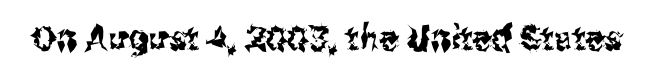
The line texture is even and compact thanks to regular tracking. The area under the type is left untouched. This is roman type, the default non-slanted kind. This sample has the flowing, uneven cadence of proportional lettering. To sum up the face: it is a sans, with no serifs.
